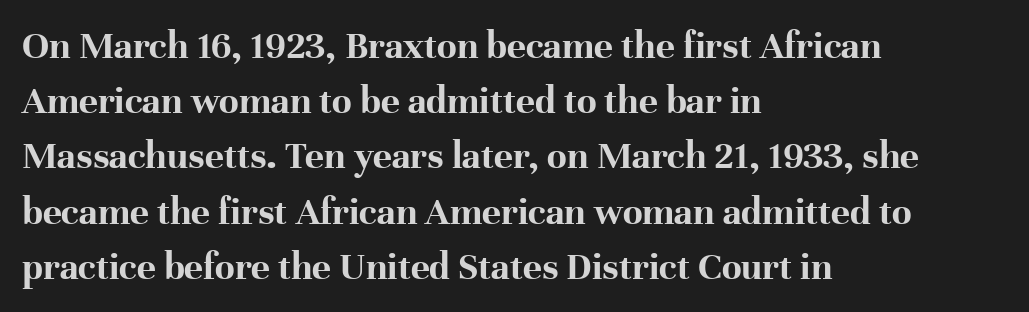
The image shows 40 px bold serif type, upright; set left-aligned, normal line spacing (1.38x), normal letter spacing, not underlined; high stroke contrast and a medium x-height.
